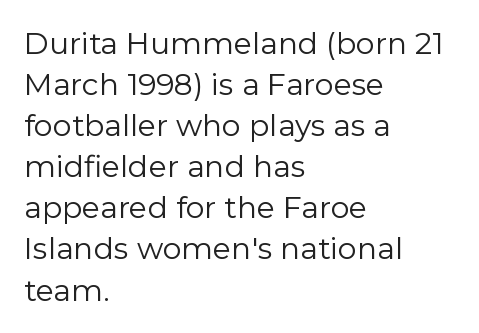
The block of text has a typical density, with ordinary space between rows. A quiet, ordinary-to-light weight characterises the typeface. Character widths vary here, with narrow letters taking less room than wide ones. The passage shown is not underscored anywhere. Italic: no, the glyphs are upright roman.
